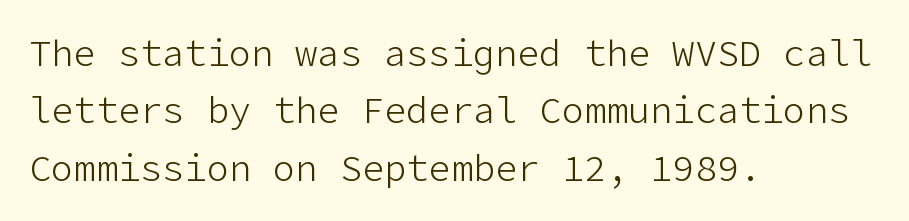
Each row of text sits above clean, open space. Baseline-to-baseline distance is the conventional proportion of letter height. Ascenders rise straight up at ninety degrees. Heft: none added — not bold. Nobody touched the tracking dial on this one. Leftover space on each line is placed entirely after the last word.
